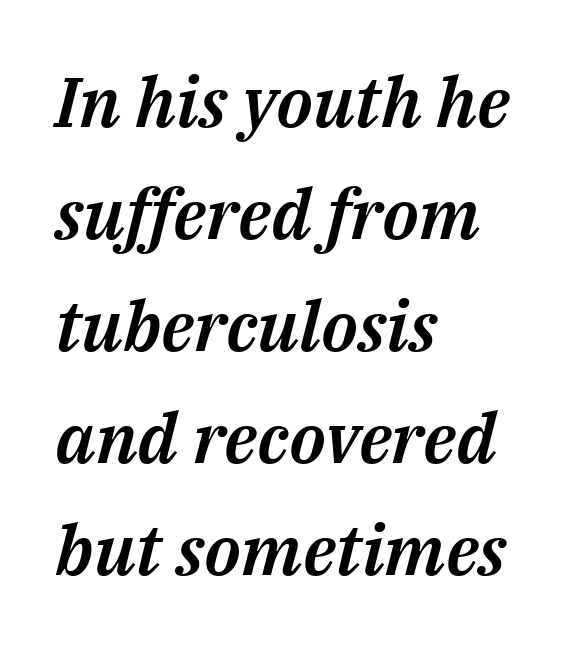
The image shows 70 px text type, italic (leaning right); set left-aligned, normal line spacing (1.6x), normal letter spacing, not underlined; medium stroke contrast and a medium x-height.
